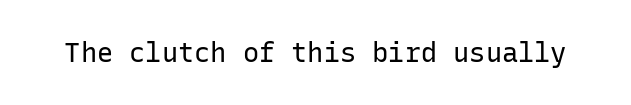
Q: Is the text bold? A: No.
Q: Is the text italic (slanted)? A: No, it is upright.
Q: Is the text underlined? A: No.
Q: Is the spacing between letters normal or unusually wide? A: Normal.
